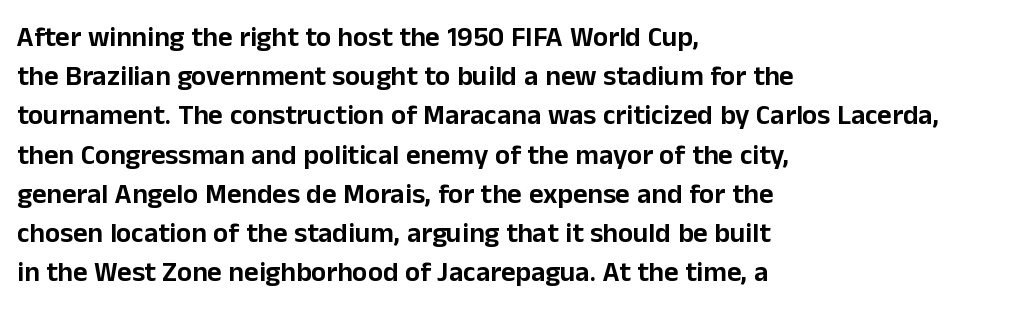
Q: Is the text italic (slanted)? A: No, it is upright.
Q: Is the typeface a serif or a sans-serif typeface? A: Sans-serif.
Q: Is the text underlined? A: No.
Q: How is the paragraph aligned? A: Left-aligned.
Q: Is the spacing between letters normal or unusually wide? A: Normal.
Q: Is the spacing between lines tight, normal or loose? A: Normal.
Q: Width (condensed, normal, or wide)? A: Normal.
Q: Stroke contrast? A: Low.
Q: x-height? A: Medium.
Q: Monospaced? A: No.
